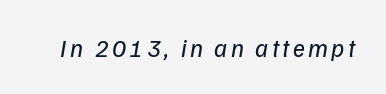
{"italic": "yes", "lean": "right", "slant_degrees": 9, "bold": "no", "underline": "no", "glyph_px": 25}
